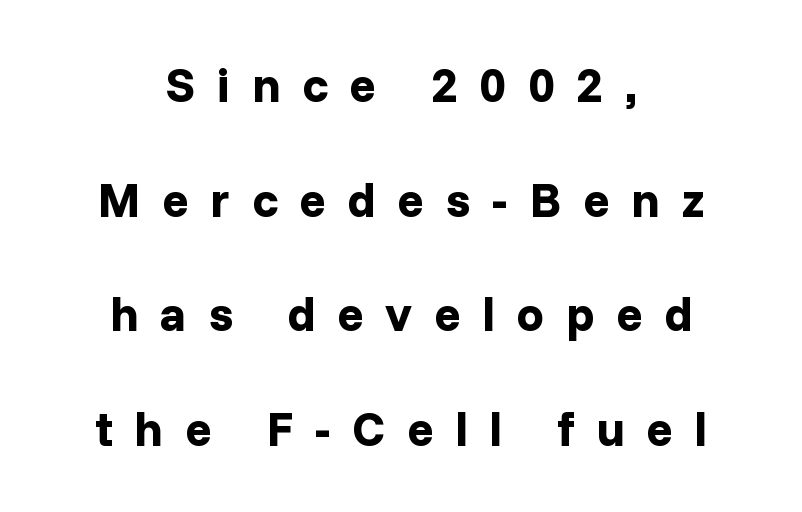
The string is rendered with underlining switched off. The rendering shows plain stroke endings on the letterforms — a sans-serif design. How would I describe the line gaps? Wide and relaxed. The specimen reads as upright at a glance. The lines in this sample share a center point and differ in where they start and stop.
